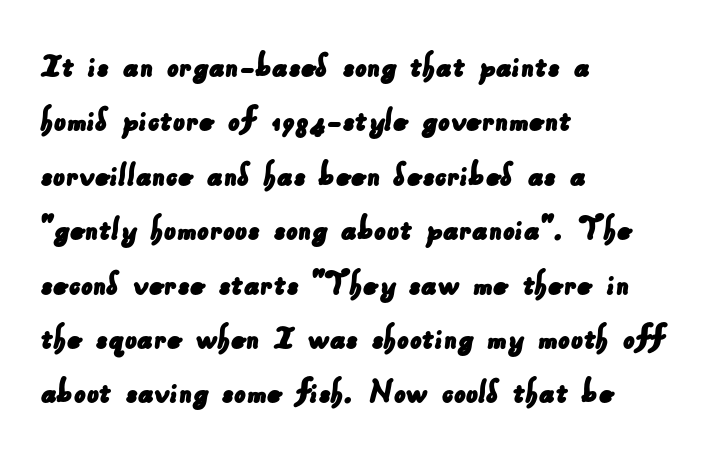
{"serif": "no", "width": "normal", "stroke_contrast": "low", "x_height": "small", "monospaced": "no", "underline": "no", "align": "left", "line_spacing": "normal", "line_spacing_ratio": 1.47, "letter_spacing": "normal", "letter_spacing_em": 0.0, "glyph_px": 37}
